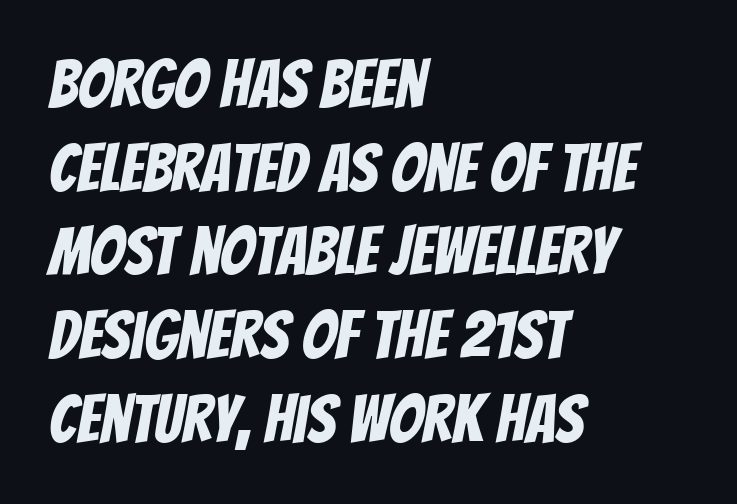
The image shows 67 px condensed sans-serif type; set left-aligned, normal line spacing (1.25x), normal letter spacing, not underlined; low stroke contrast and a large x-height.
